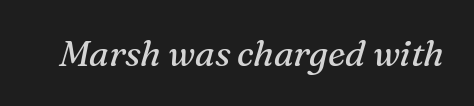
{"serif": "yes", "italic": "yes", "lean": "right", "slant_degrees": 16, "bold": "no", "weight": "regular", "width": "normal", "stroke_contrast": "medium", "x_height": "medium", "monospaced": "no", "underline": "no", "letter_spacing": "normal", "letter_spacing_em": 0.0, "glyph_px": 36}
